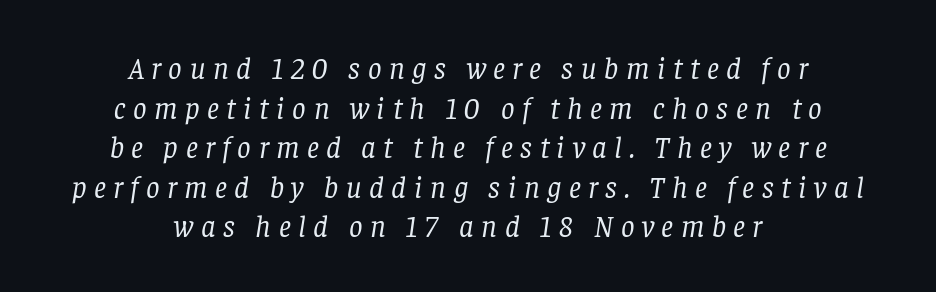
{"serif": "yes", "italic": "yes", "lean": "right", "slant_degrees": 8, "bold": "no", "weight": "regular", "width": "normal", "stroke_contrast": "low", "x_height": "large", "monospaced": "no", "underline": "no", "align": "center", "line_spacing": "normal", "line_spacing_ratio": 1.32, "letter_spacing": "wide", "letter_spacing_em": 0.25, "glyph_px": 30}
